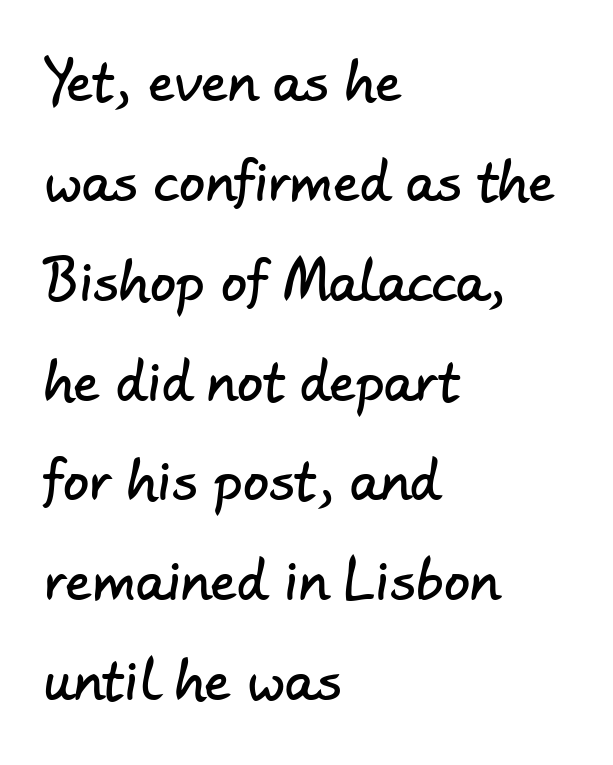
{"serif": "no", "width": "normal", "stroke_contrast": "low", "x_height": "small", "monospaced": "no", "underline": "no", "align": "left", "line_spacing": "loose", "line_spacing_ratio": 1.92, "letter_spacing": "normal", "letter_spacing_em": 0.0, "glyph_px": 52}
